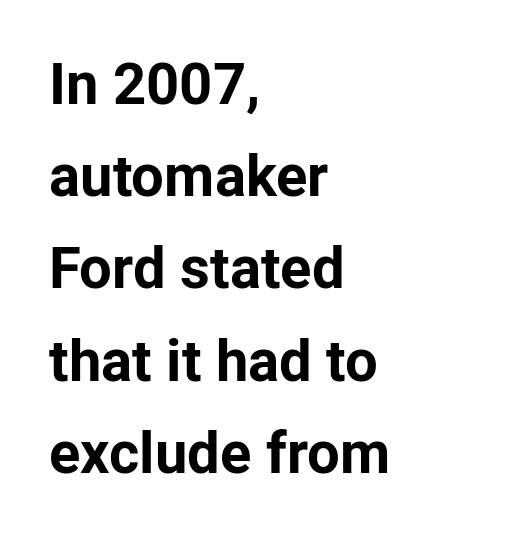
{"serif": "no", "italic": "no", "bold": "yes", "weight": "bold", "width": "normal", "stroke_contrast": "low", "x_height": "medium", "monospaced": "no", "underline": "no", "align": "left", "line_spacing": "normal", "line_spacing_ratio": 1.59, "letter_spacing": "normal", "letter_spacing_em": 0.0, "glyph_px": 58}
